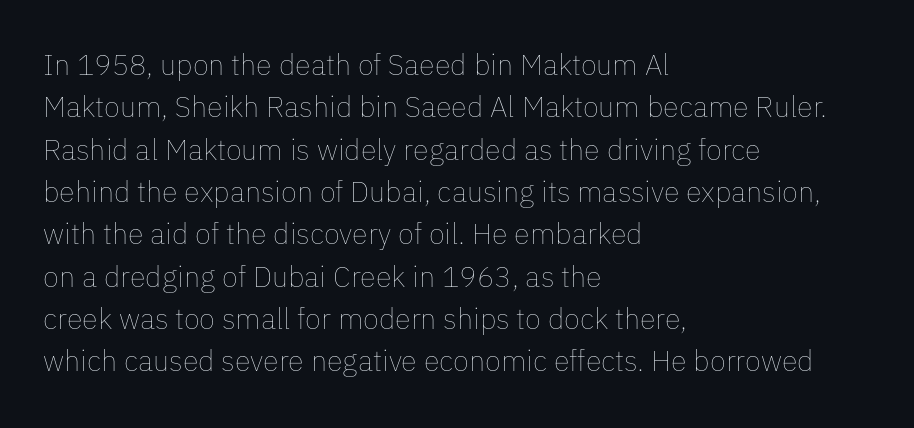
Heaviness? Minimal to ordinary, like unemphasized prose. Vertically, the passage feels balanced, rows spaced as you'd expect. The area under the type is left untouched. Reading down the block, your eye returns to a fixed left position each line. Tracking value appears to be zero — textbook default spacing. The letters advance in unequal steps, a hallmark of proportional type.
